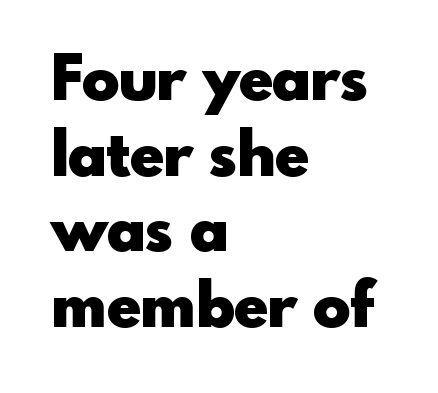
{"serif": "no", "italic": "no", "bold": "yes", "weight": "heavy", "width": "normal", "x_height": "small", "monospaced": "no", "underline": "no", "align": "left", "line_spacing_ratio": 1.22, "letter_spacing": "normal", "letter_spacing_em": 0.0, "glyph_px": 62}
